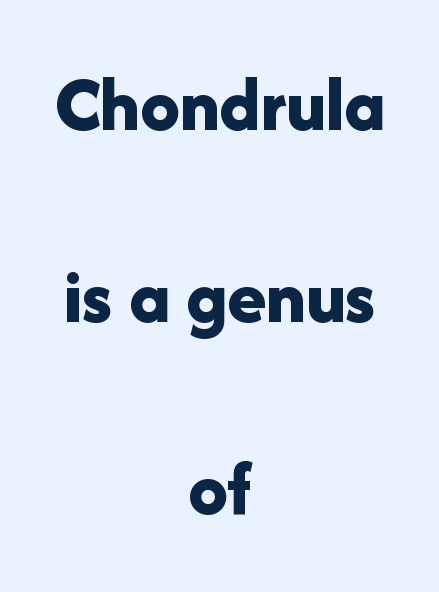
This rendering uses center alignment, leaving both contours irregular but symmetric. Posture: upright roman. The passage shown is emphatically bold. Unmarked baselines from the first word to the last. Check where the strokes stop: nothing finishes them off — pure sans. The type is set solid horizontally, with unmodified tracking.
